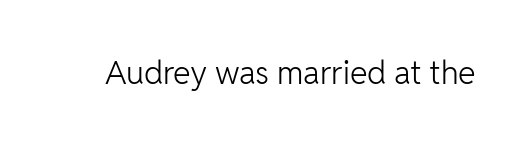
The face used here is a sans, in the tradition of grotesques and geometrics. These lines are rendered in a variable-pitch font. This rendering features lettering with no underline. Standard letterfit; no display-style spreading of the glyphs. The passage shown is not bold in any degree.
